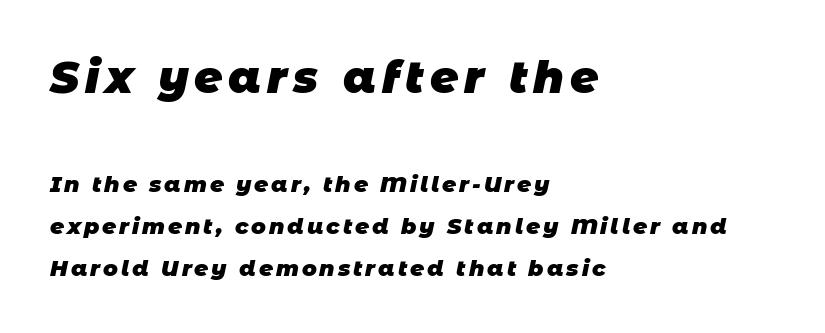
Q: Is the text bold? A: Yes.
Q: Is the typeface a serif or a sans-serif typeface? A: Sans-serif.
Q: Is the text underlined? A: No.
Q: How is the paragraph aligned? A: Left-aligned.
Q: Is the spacing between lines tight, normal or loose? A: Loose.
Q: Which block of text is set in a larger size, the first (top) or the second (bottom)? A: The first (top) one.
Q: Width (condensed, normal, or wide)? A: Normal.
Q: Stroke contrast? A: Low.
Q: x-height? A: Large.
Q: Monospaced? A: No.
